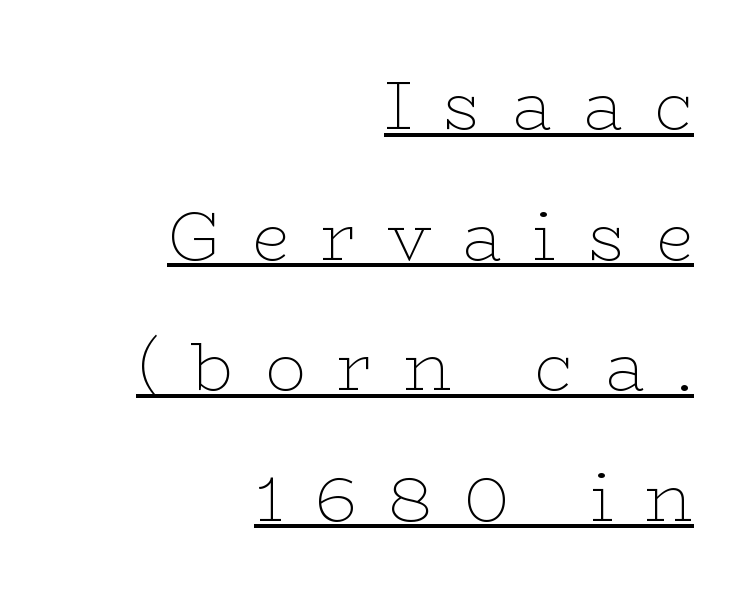
{"serif": "yes", "italic": "no", "bold": "no", "weight": "thin", "width": "wide", "stroke_contrast": "low", "x_height": "medium", "monospaced": "no", "underline": "yes", "align": "right", "line_spacing": "loose", "line_spacing_ratio": 1.92, "letter_spacing": "wide", "letter_spacing_em": 0.46, "glyph_px": 68}
